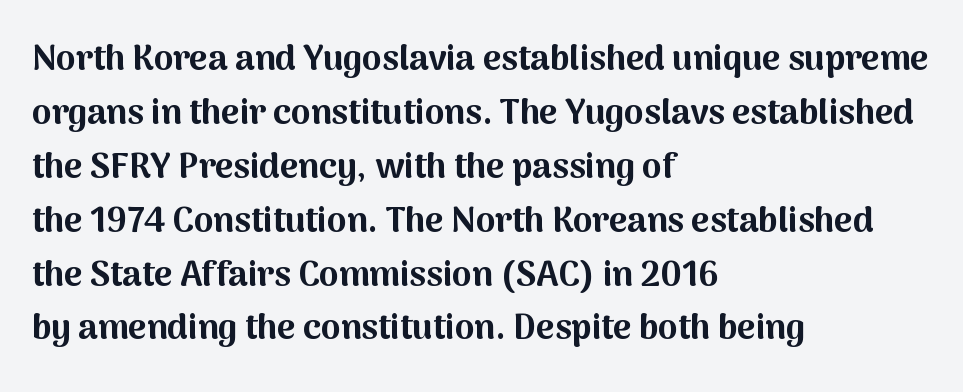
{"serif": "no", "italic": "no", "bold": "yes", "weight": "bold", "width": "normal", "stroke_contrast": "medium", "x_height": "medium", "monospaced": "no", "underline": "no", "align": "left", "line_spacing": "normal", "line_spacing_ratio": 1.54, "letter_spacing": "normal", "letter_spacing_em": 0.0, "glyph_px": 35}
